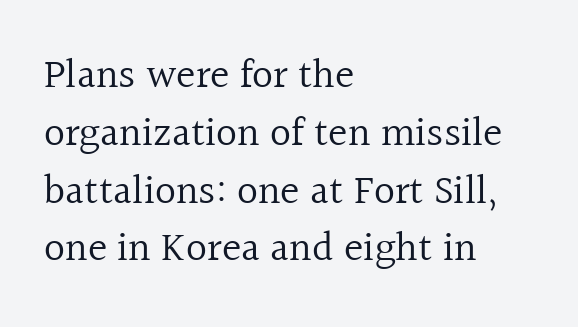
The image shows 41 px regular-weight serif type, upright; set left-aligned, normal line spacing (1.41x), normal letter spacing, not underlined; a medium x-height.
